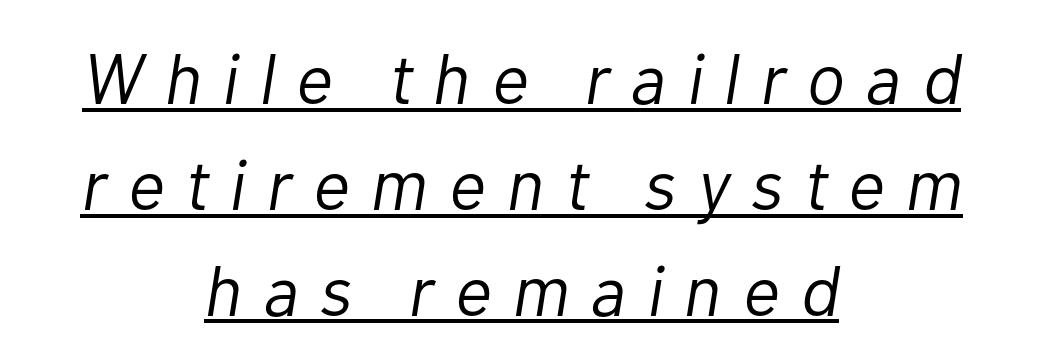
{"italic": "yes", "lean": "right", "slant_degrees": 10, "bold": "no", "weight": "light", "width": "normal", "stroke_contrast": "low", "x_height": "medium", "monospaced": "no", "underline": "yes", "align": "center", "line_spacing": "normal", "line_spacing_ratio": 1.49, "letter_spacing": "wide", "letter_spacing_em": 0.3, "glyph_px": 71}
